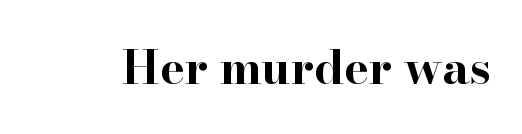
The letters sit at their default tracking, neither squeezed nor spread. In terms of weight, the rendering is a true, heavy bold. I'd call this a serif setting — the letters wear small feet. Nobody drew a line under any word here. Note the varied advance widths — an 'i' is clearly narrower than an 'm'. Does the lettering tilt? It doesn't — this is upright.
